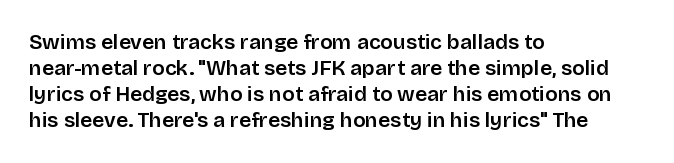
The image shows 21 px text type, upright; set left-aligned, line spacing 1.24x, normal letter spacing, not underlined.
